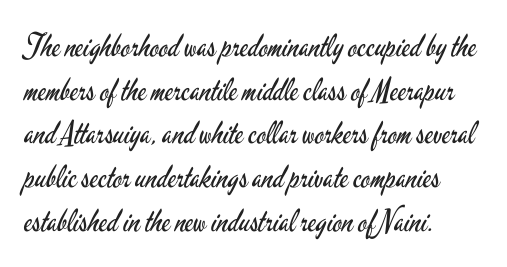
The image shows 31 px regular-weight, condensed sans-serif type; set left-aligned, normal line spacing (1.41x), normal letter spacing, not underlined; low stroke contrast and a small x-height.
